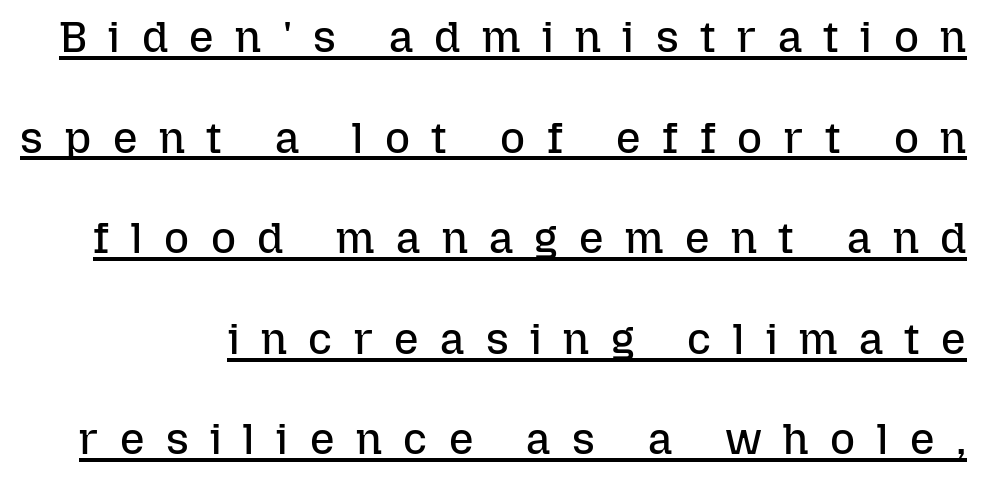
Q: Is the text bold? A: No.
Q: Is the text italic (slanted)? A: No, it is upright.
Q: Is the text underlined? A: Yes.
Q: Is the spacing between letters normal or unusually wide? A: Unusually wide.
Q: Is the spacing between lines tight, normal or loose? A: Loose.
Q: Width (condensed, normal, or wide)? A: Normal.
Q: Stroke contrast? A: Low.
Q: x-height? A: Medium.
Q: Monospaced? A: No.
